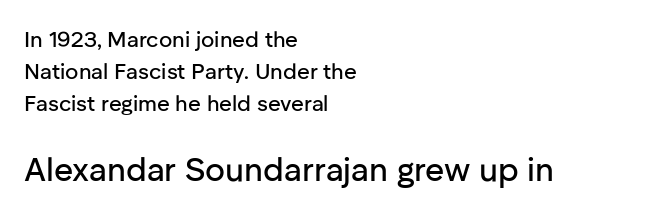
{"serif": "no", "italic": "no", "width": "normal", "stroke_contrast": "low", "x_height": "medium", "monospaced": "no", "underline": "no", "align": "left", "line_spacing": "normal", "line_spacing_ratio": 1.46, "letter_spacing": "normal", "letter_spacing_em": 0.0, "larger_block": "second", "size_ratio": 1.5, "glyph_px": 33}
